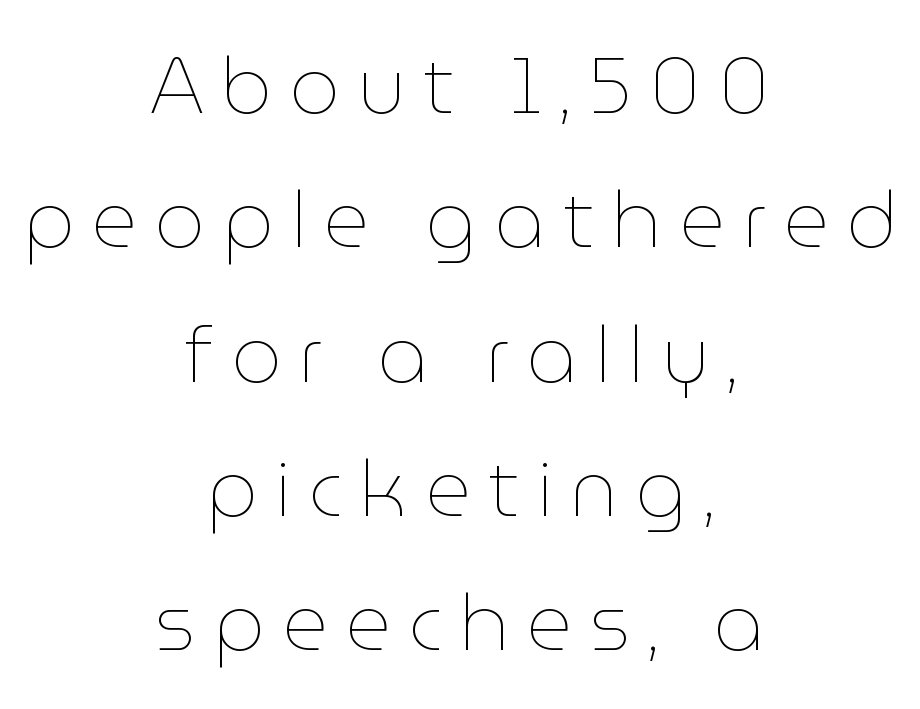
{"italic": "no", "bold": "no", "weight": "thin", "width": "normal", "stroke_contrast": "low", "x_height": "medium", "monospaced": "no", "underline": "no", "align": "center", "line_spacing": "normal", "line_spacing_ratio": 1.7, "letter_spacing": "wide", "letter_spacing_em": 0.22, "glyph_px": 79}
